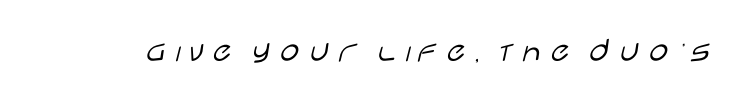
Q: Is the text bold? A: No.
Q: Is the text italic (slanted)? A: Yes.
Q: Is the typeface a serif or a sans-serif typeface? A: Sans-serif.
Q: Is the text underlined? A: No.
Q: Width (condensed, normal, or wide)? A: Wide.
Q: Stroke contrast? A: Low.
Q: x-height? A: Large.
Q: Monospaced? A: No.
